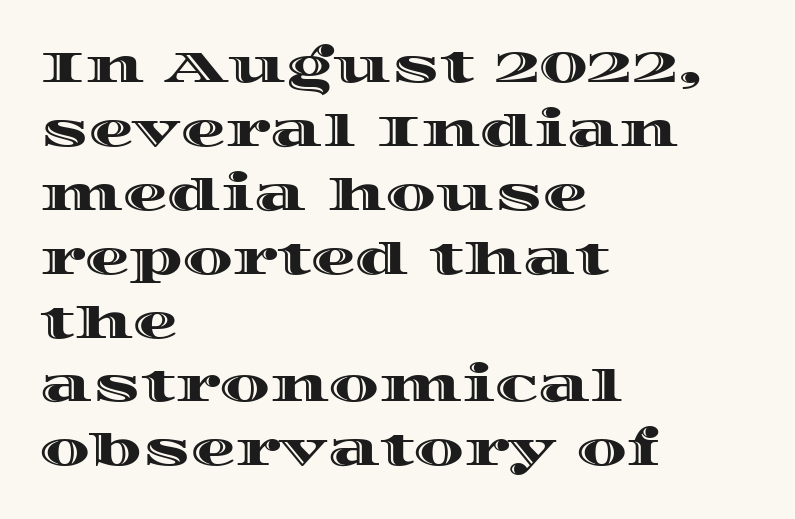
A typesetter would mark this as roman, not italic. This sample has the flowing, uneven cadence of proportional lettering. Alignment: flush left. Does extra space separate the letters? No, they use regular spacing. The baseline area is clear. Vertical spacing — default.
